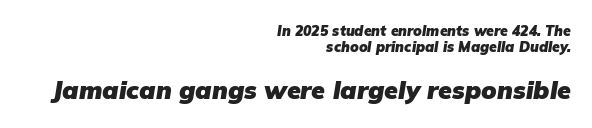
Q: Is the text bold? A: Yes.
Q: Is the text italic (slanted)? A: Yes, it leans right by about 9 degrees.
Q: Is the text underlined? A: No.
Q: How is the paragraph aligned? A: Right-aligned.
Q: Is the spacing between letters normal or unusually wide? A: Normal.
Q: Is the spacing between lines tight, normal or loose? A: Tight.
Q: Which block of text is set in a larger size, the first (top) or the second (bottom)? A: The second (bottom) one.
